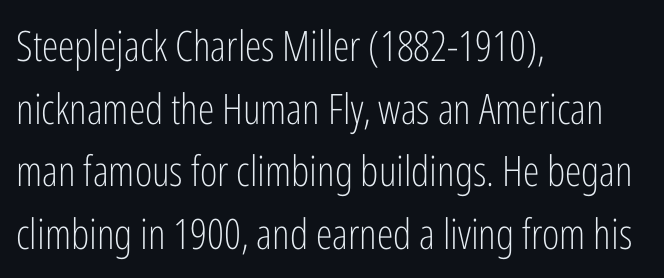
The image shows 42 px light, condensed sans-serif type, upright; set left-aligned, normal line spacing (1.49x), normal letter spacing, not underlined; low stroke contrast and a medium x-height.
